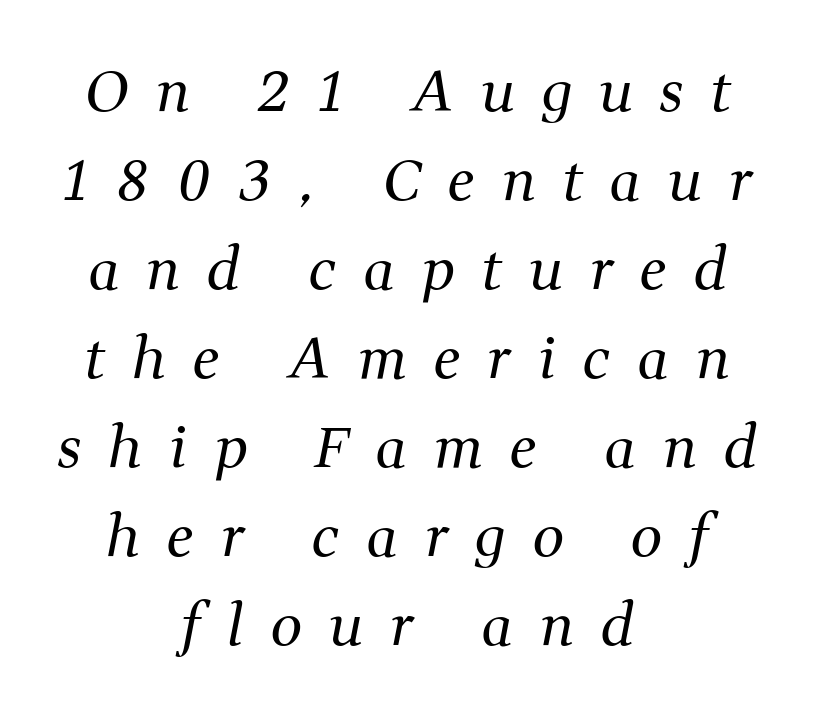
Q: Is the text bold? A: No.
Q: Is the text italic (slanted)? A: Yes, it leans right by about 11 degrees.
Q: Is the typeface a serif or a sans-serif typeface? A: Serif.
Q: Is the text underlined? A: No.
Q: How is the paragraph aligned? A: Centered.
Q: Is the spacing between letters normal or unusually wide? A: Unusually wide.
Q: Is the spacing between lines tight, normal or loose? A: Normal.
Q: Width (condensed, normal, or wide)? A: Normal.
Q: Stroke contrast? A: Medium.
Q: x-height? A: Medium.
Q: Monospaced? A: No.
